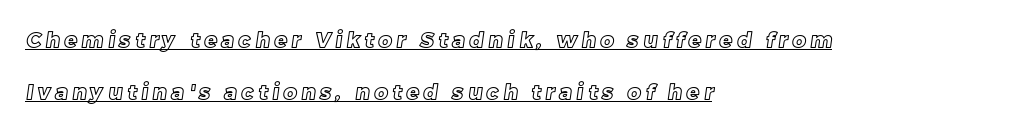
Q: Is the text underlined? A: Yes.
Q: How is the paragraph aligned? A: Left-aligned.
Q: Is the spacing between letters normal or unusually wide? A: Unusually wide.
Q: Is the spacing between lines tight, normal or loose? A: Loose.
